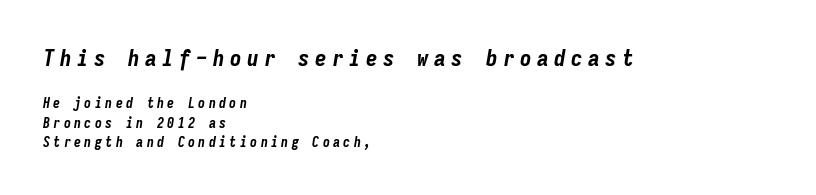
Q: Is the text bold? A: Yes.
Q: Is the text italic (slanted)? A: Yes, it leans right by about 9 degrees.
Q: Is the text underlined? A: No.
Q: How is the paragraph aligned? A: Left-aligned.
Q: Is the spacing between letters normal or unusually wide? A: Unusually wide.
Q: Is the spacing between lines tight, normal or loose? A: Normal.
Q: Which block of text is set in a larger size, the first (top) or the second (bottom)? A: The first (top) one.
